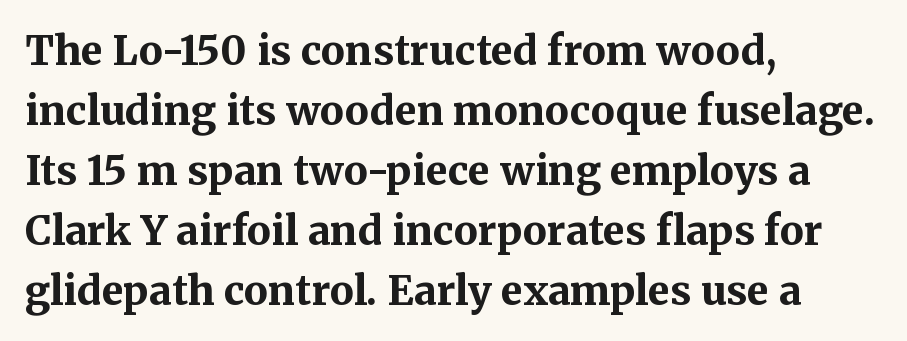
In CSS terms this would be text-align: left. The typesetting leans heavy: a genuine bold. These lines are composed in type with serifs. Honestly, there is no underline to notice here at all. The rendering uses natural spacing where letterforms have individual widths. Reading down the column, the eye jumps a familiar distance to each next line.
